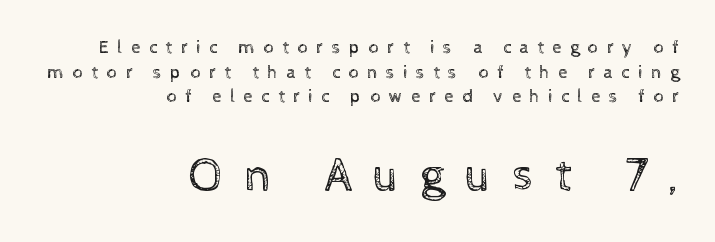
The image shows 48 px regular-weight type, upright; set right-aligned, normal line spacing (1.3x), unusually wide letter spacing (+0.43 em), not underlined; the second (bottom) block is 2.53x larger; a medium x-height.
